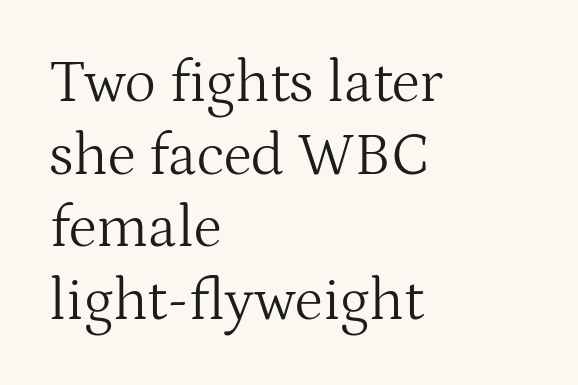
Q: Is the text bold? A: No.
Q: Is the text italic (slanted)? A: No, it is upright.
Q: Is the typeface a serif or a sans-serif typeface? A: Serif.
Q: Is the text underlined? A: No.
Q: How is the paragraph aligned? A: Left-aligned.
Q: Is the spacing between letters normal or unusually wide? A: Normal.
Q: Width (condensed, normal, or wide)? A: Normal.
Q: Stroke contrast? A: Medium.
Q: x-height? A: Medium.
Q: Monospaced? A: No.
